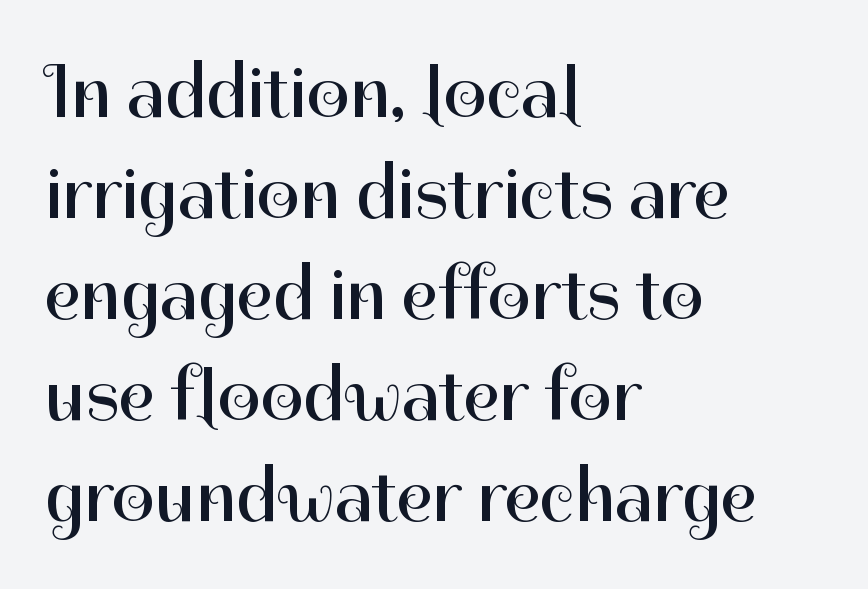
Think of a printed novel: that variable character pitch is what you see here. Weight class: somewhere from thin through regular. Each word holds together tightly as a unit, with standard inter-letter gaps. Examine the stroke ends and you'll find no serifs.
